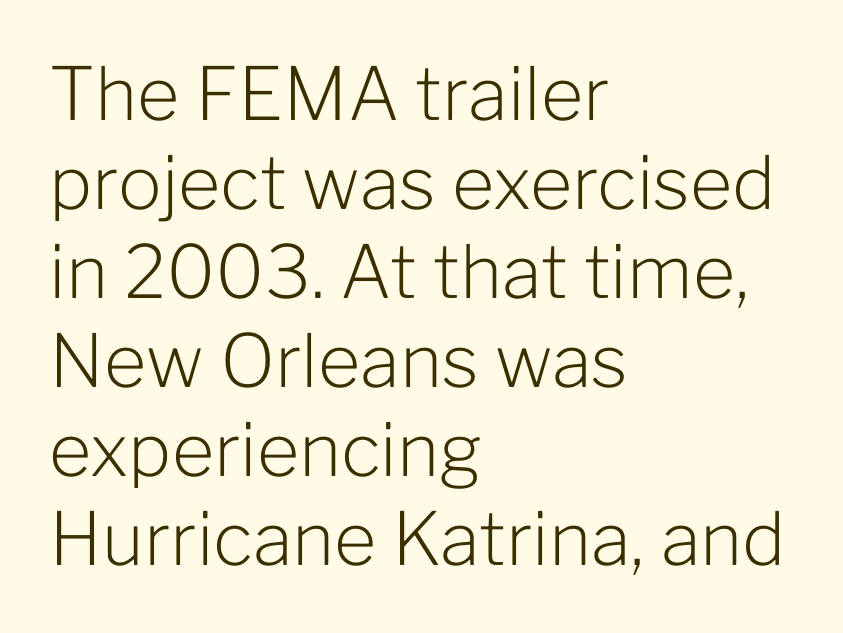
Q: Is the text bold? A: No.
Q: Is the text italic (slanted)? A: No, it is upright.
Q: Is the typeface a serif or a sans-serif typeface? A: Sans-serif.
Q: Is the text underlined? A: No.
Q: How is the paragraph aligned? A: Left-aligned.
Q: Is the spacing between letters normal or unusually wide? A: Normal.
Q: Width (condensed, normal, or wide)? A: Normal.
Q: Stroke contrast? A: Low.
Q: x-height? A: Medium.
Q: Monospaced? A: No.
